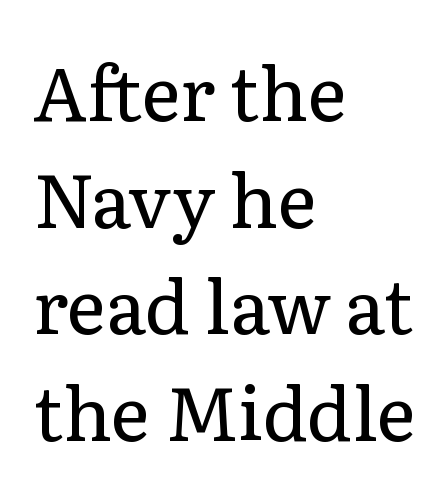
Is the letter spacing exaggerated? No — it looks like the ordinary default. Counters stay open thanks to moderate or lighter strokes. Designer's note — italics off, roman on. Is this a sans? No — the strokes have serifs. Looks like regular typesetting: each glyph gets only the width it needs.
